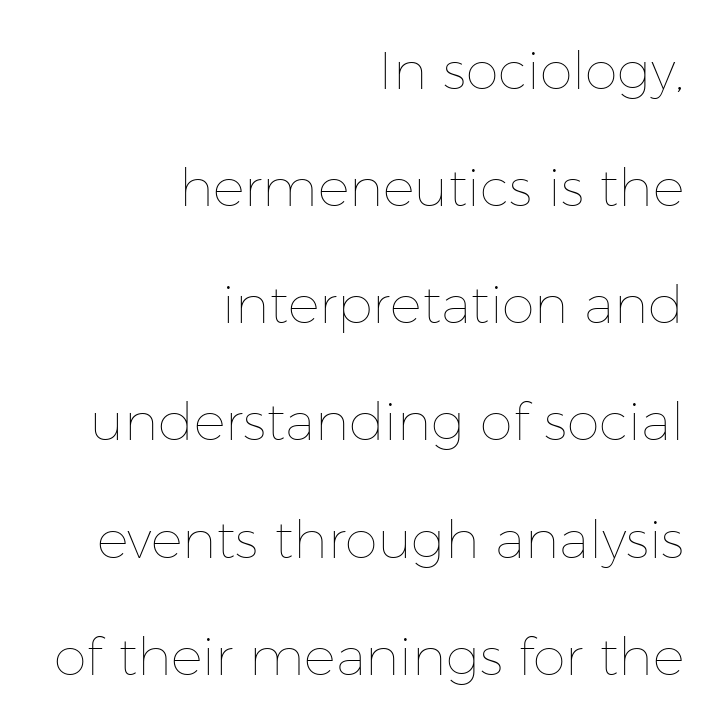
The letters stand upright; this is a roman face. Leading: increased. Bold? No — there's no thickening of the strokes. Varying glyph widths throughout — classic text-font behaviour.
